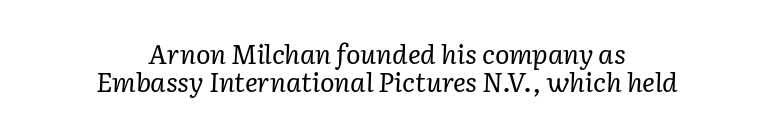
{"italic": "yes", "lean": "right", "slant_degrees": 2, "bold": "no", "underline": "no", "align": "center", "line_spacing": "tight", "line_spacing_ratio": 1.04, "letter_spacing": "normal", "letter_spacing_em": 0.0, "glyph_px": 27}
